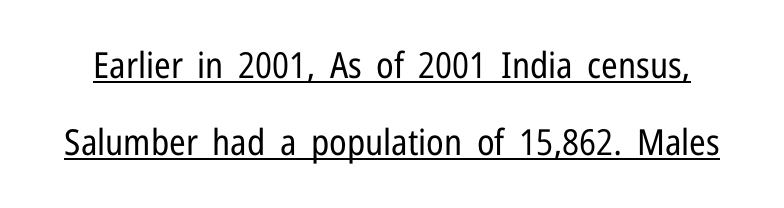
Q: Is the text bold? A: No.
Q: Is the text italic (slanted)? A: No, it is upright.
Q: Is the typeface a serif or a sans-serif typeface? A: Sans-serif.
Q: Is the text underlined? A: Yes.
Q: Is the spacing between letters normal or unusually wide? A: Normal.
Q: Is the spacing between lines tight, normal or loose? A: Loose.
Q: Width (condensed, normal, or wide)? A: Condensed.
Q: Stroke contrast? A: Low.
Q: x-height? A: Medium.
Q: Monospaced? A: No.
